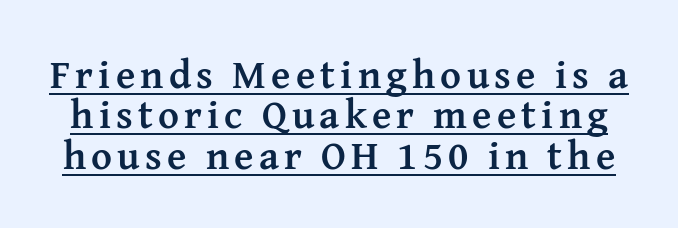
Q: Is the text bold? A: Yes.
Q: Is the text italic (slanted)? A: No, it is upright.
Q: Is the typeface a serif or a sans-serif typeface? A: Serif.
Q: Is the text underlined? A: Yes.
Q: Is the spacing between lines tight, normal or loose? A: Tight.
Q: Width (condensed, normal, or wide)? A: Normal.
Q: Stroke contrast? A: Medium.
Q: x-height? A: Medium.
Q: Monospaced? A: No.
